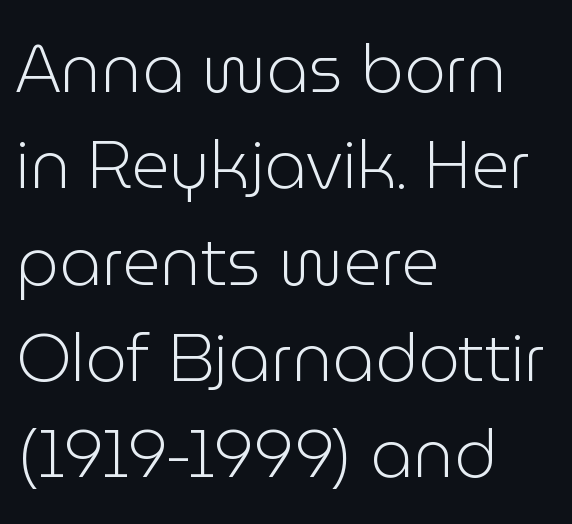
The image shows 66 px light sans-serif type, upright; set left-aligned, normal line spacing (1.46x), normal letter spacing, not underlined; low stroke contrast and a medium x-height.
